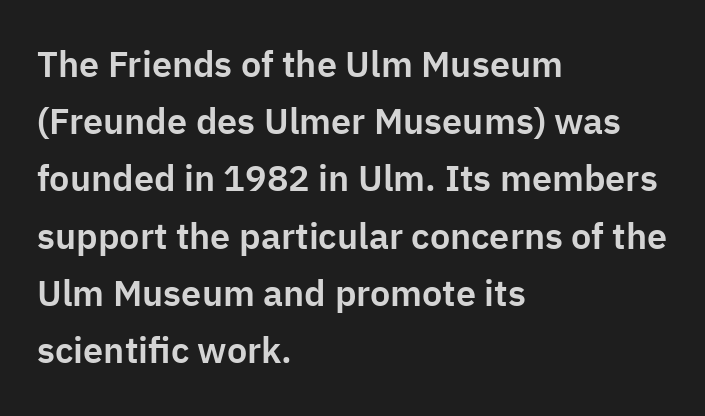
The image shows 36 px sans-serif type, upright; set left-aligned, normal line spacing (1.59x), normal letter spacing, not underlined; low stroke contrast and a medium x-height.
